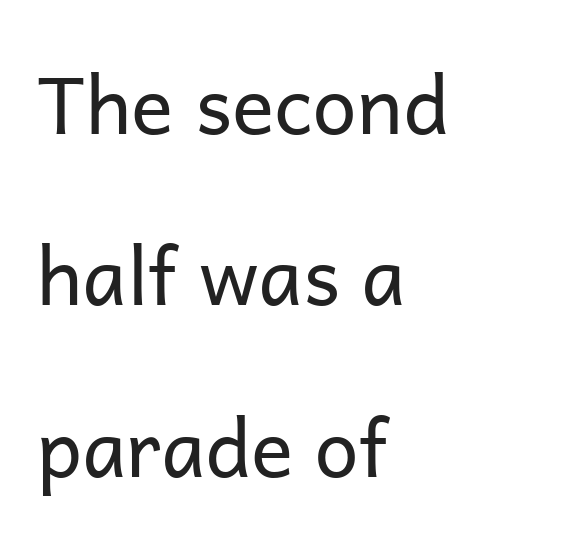
The image shows 79 px regular-weight sans-serif type, upright; set left-aligned, loose line spacing (2.17x), normal letter spacing, not underlined; low stroke contrast and a medium x-height.
